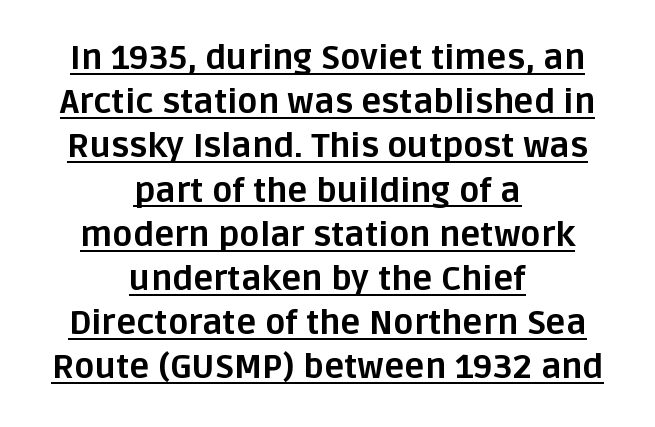
Each line is balanced around a shared central axis. Short note: letters normally spaced. Style check: upright. What weight is shown? A full bold with thick strokes.
